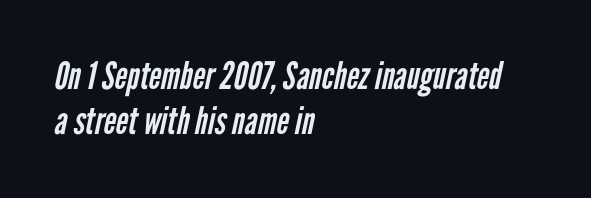
Q: Is the text bold? A: No.
Q: Is the typeface a serif or a sans-serif typeface? A: Sans-serif.
Q: Is the text underlined? A: No.
Q: How is the paragraph aligned? A: Left-aligned.
Q: Is the spacing between letters normal or unusually wide? A: Normal.
Q: Width (condensed, normal, or wide)? A: Condensed.
Q: Stroke contrast? A: Low.
Q: x-height? A: Medium.
Q: Monospaced? A: No.
